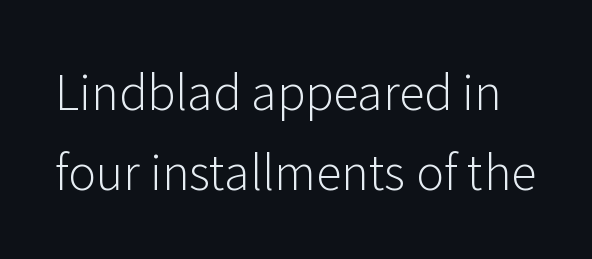
Q: Is the text bold? A: No.
Q: Is the text italic (slanted)? A: No, it is upright.
Q: Is the typeface a serif or a sans-serif typeface? A: Sans-serif.
Q: Is the text underlined? A: No.
Q: Is the spacing between letters normal or unusually wide? A: Normal.
Q: Is the spacing between lines tight, normal or loose? A: Normal.
Q: Width (condensed, normal, or wide)? A: Normal.
Q: Stroke contrast? A: Low.
Q: x-height? A: Medium.
Q: Monospaced? A: No.
